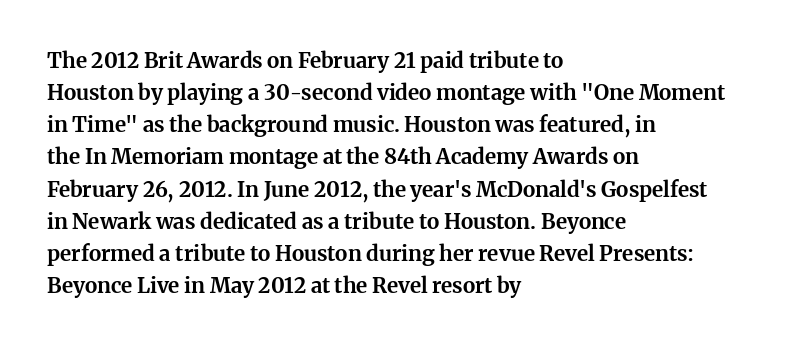
{"italic": "no", "bold": "yes", "underline": "no", "align": "left", "line_spacing": "normal", "line_spacing_ratio": 1.53, "letter_spacing": "normal", "letter_spacing_em": 0.0, "glyph_px": 21}
